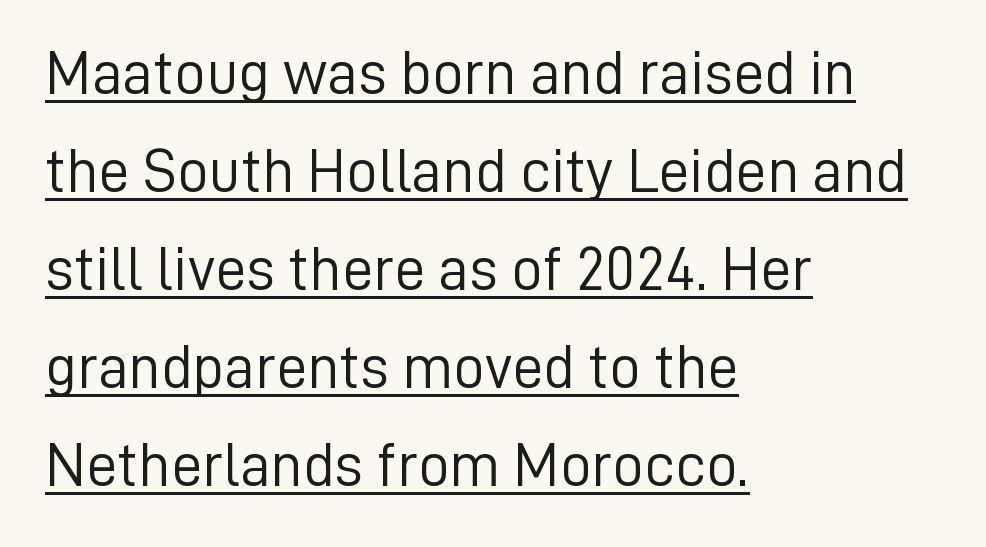
{"serif": "no", "italic": "no", "bold": "no", "weight": "light", "width": "normal", "stroke_contrast": "low", "x_height": "medium", "monospaced": "no", "underline": "yes", "align": "left", "line_spacing": "normal", "line_spacing_ratio": 1.58, "letter_spacing": "normal", "letter_spacing_em": 0.0, "glyph_px": 62}
